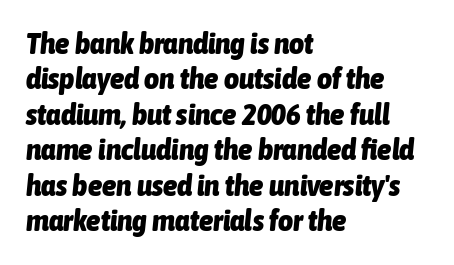
Q: Is the text bold? A: Yes.
Q: Is the text italic (slanted)? A: Yes, it leans right by about 6 degrees.
Q: Is the text underlined? A: No.
Q: How is the paragraph aligned? A: Left-aligned.
Q: Is the spacing between letters normal or unusually wide? A: Normal.
Q: Width (condensed, normal, or wide)? A: Condensed.
Q: Stroke contrast? A: Low.
Q: x-height? A: Medium.
Q: Monospaced? A: No.
